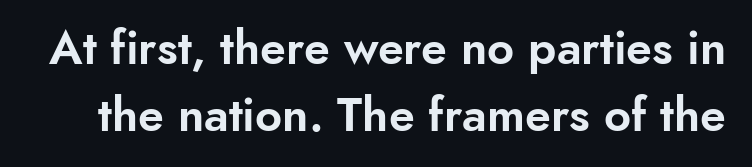
{"serif": "no", "italic": "no", "width": "normal", "stroke_contrast": "low", "x_height": "small", "monospaced": "no", "underline": "no", "line_spacing": "normal", "line_spacing_ratio": 1.42, "letter_spacing": "normal", "letter_spacing_em": 0.0, "glyph_px": 47}
